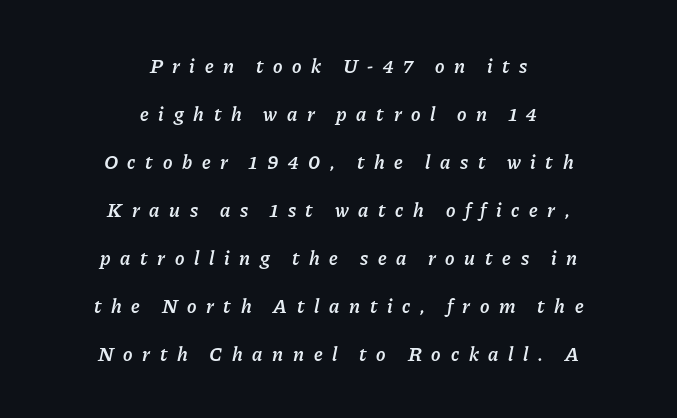
Q: Is the text bold? A: Semi-bold.
Q: Is the text italic (slanted)? A: Yes, it leans right by about 11 degrees.
Q: Is the text underlined? A: No.
Q: How is the paragraph aligned? A: Centered.
Q: Is the spacing between letters normal or unusually wide? A: Unusually wide.
Q: Is the spacing between lines tight, normal or loose? A: Loose.
